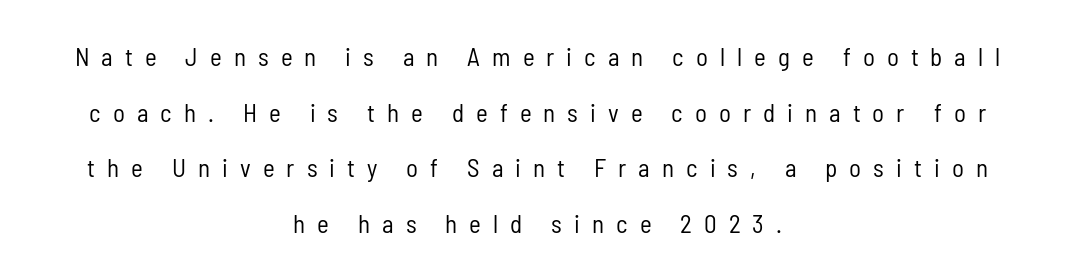
The image shows 25 px text type, upright; set centered, loose line spacing (2.23x), unusually wide letter spacing (+0.48 em), not underlined.
